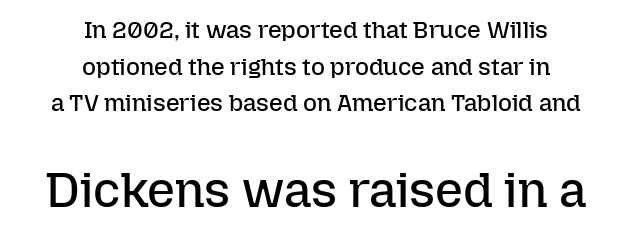
{"italic": "no", "bold": "no", "weight": "regular", "width": "normal", "stroke_contrast": "low", "x_height": "medium", "monospaced": "no", "underline": "no", "align": "center", "line_spacing": "normal", "line_spacing_ratio": 1.53, "letter_spacing": "normal", "letter_spacing_em": 0.0, "larger_block": "second", "size_ratio": 2.04, "glyph_px": 49}
